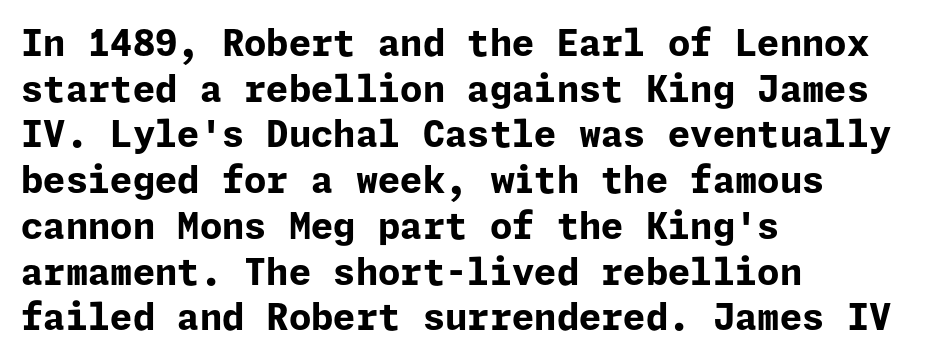
{"serif": "no", "italic": "no", "bold": "yes", "weight": "bold", "width": "normal", "stroke_contrast": "low", "x_height": "medium", "underline": "no", "align": "left", "line_spacing": "normal", "line_spacing_ratio": 1.27, "letter_spacing": "normal", "letter_spacing_em": 0.0, "glyph_px": 36}
